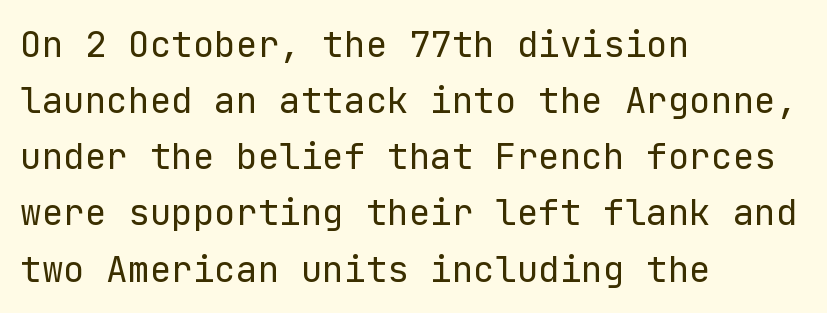
The image shows 36 px regular-weight sans-serif type, upright; set left-aligned, normal line spacing (1.56x), normal letter spacing, not underlined; low stroke contrast and a medium x-height.
